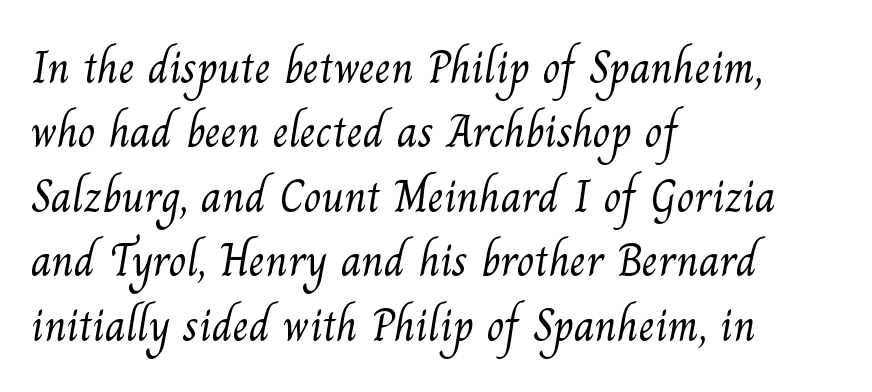
A student would call this left alignment; a typographer would say flush left, rag right. Underlining? Definitely not there. Proportional: the letters do not fall into vertical columns. Unlike a clean sans, this face finishes its strokes with serifs. The line texture is even and compact thanks to regular tracking. The vertical gap from one line to the next is medium.
